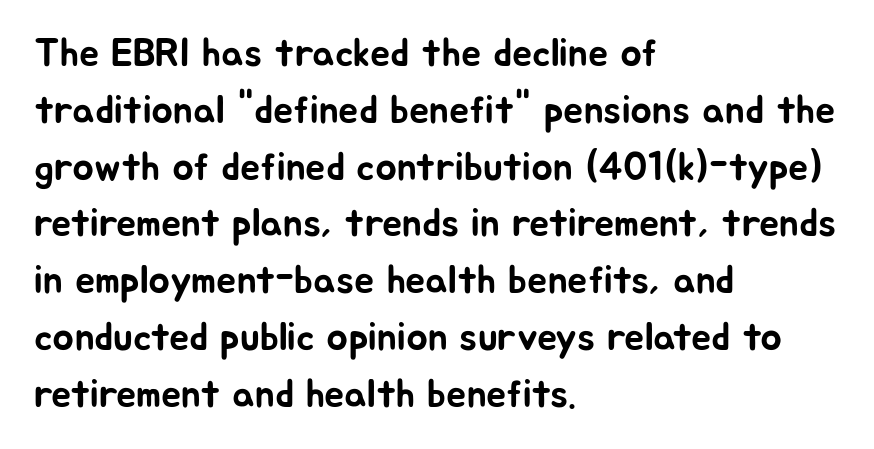
In terms of posture, this sample is upright. You could call the tracking neutral — neither tight nor loose. The typesetter chose a ragged-right arrangement here. Descenders hang freely into open space.
